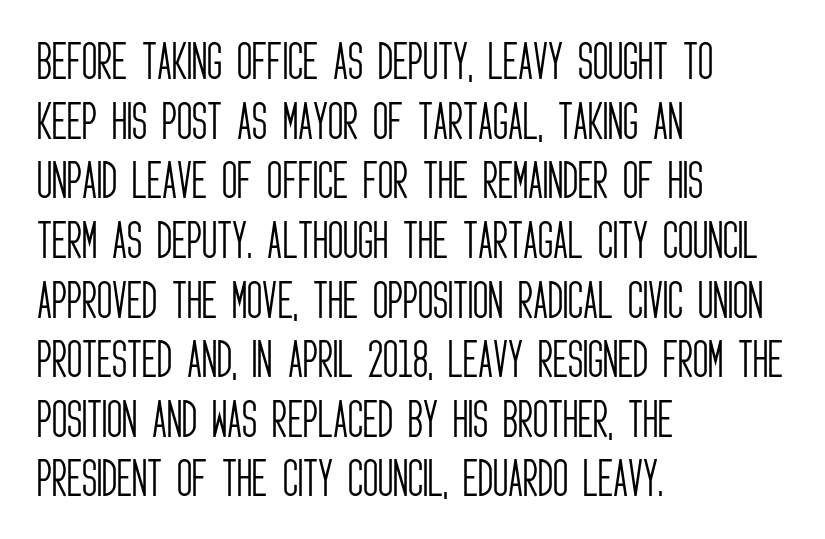
{"serif": "no", "italic": "no", "bold": "no", "weight": "light", "width": "condensed", "stroke_contrast": "low", "x_height": "large", "monospaced": "no", "underline": "no", "align": "left", "line_spacing": "normal", "line_spacing_ratio": 1.42, "letter_spacing": "normal", "letter_spacing_em": 0.0, "glyph_px": 42}
